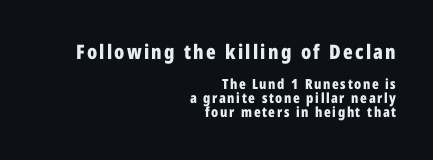
{"italic": "no", "bold": "yes", "underline": "no", "align": "right", "line_spacing": "tight", "line_spacing_ratio": 1.03, "larger_block": "first", "size_ratio": 1.43, "glyph_px": 20}
